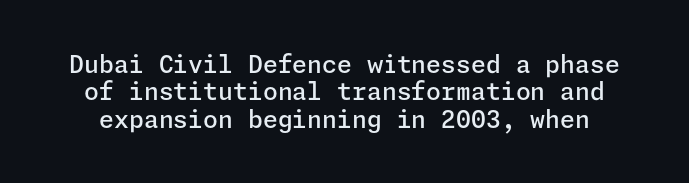
{"italic": "no", "bold": "semi", "underline": "no", "line_spacing": "tight", "line_spacing_ratio": 1.14, "letter_spacing": "normal", "letter_spacing_em": 0.0, "glyph_px": 24}
